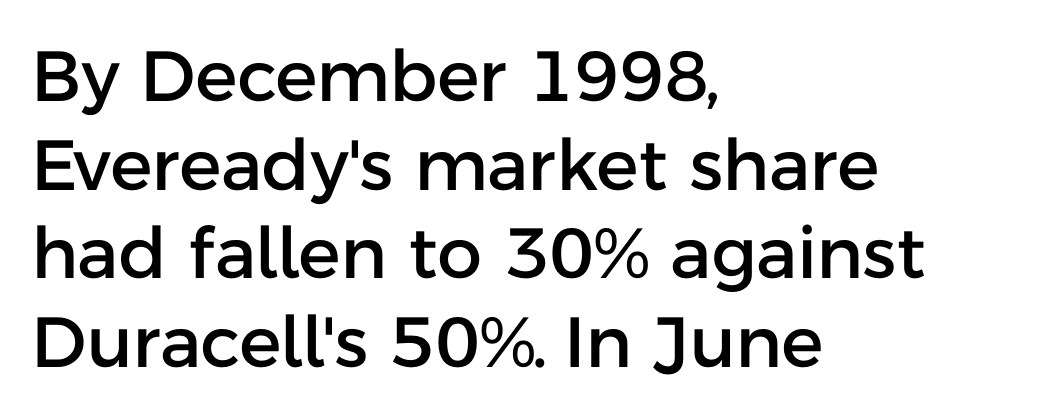
The rendering keeps characters at their native spacing. Looks like regular typesetting: each glyph gets only the width it needs. Line spacing here is normal. Each row of text sits above clean, open space. Reading down the block, your eye returns to a fixed left position each line. These lines are composed in type without serifs.
